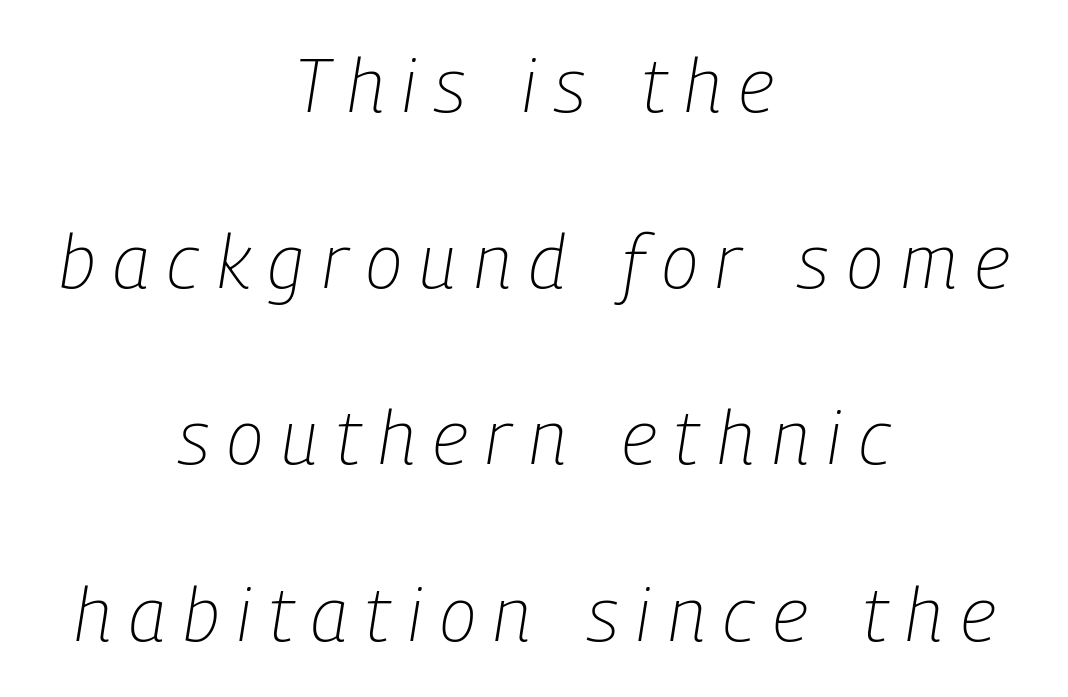
{"italic": "yes", "lean": "right", "slant_degrees": 9, "bold": "no", "weight": "light", "width": "condensed", "stroke_contrast": "low", "x_height": "medium", "monospaced": "no", "underline": "no", "align": "center", "line_spacing": "loose", "line_spacing_ratio": 2.35, "letter_spacing": "wide", "letter_spacing_em": 0.24, "glyph_px": 75}
